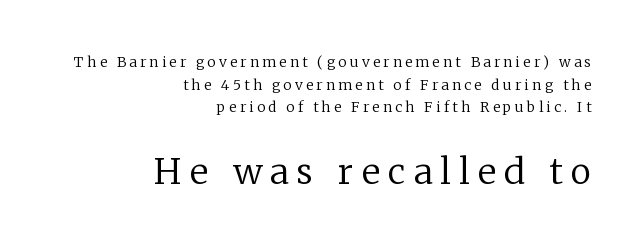
Q: Is the text bold? A: No.
Q: Is the text italic (slanted)? A: No, it is upright.
Q: Is the typeface a serif or a sans-serif typeface? A: Serif.
Q: Is the text underlined? A: No.
Q: How is the paragraph aligned? A: Right-aligned.
Q: Is the spacing between letters normal or unusually wide? A: Unusually wide.
Q: Is the spacing between lines tight, normal or loose? A: Normal.
Q: Which block of text is set in a larger size, the first (top) or the second (bottom)? A: The second (bottom) one.
Q: Width (condensed, normal, or wide)? A: Normal.
Q: Stroke contrast? A: Low.
Q: x-height? A: Medium.
Q: Monospaced? A: No.
